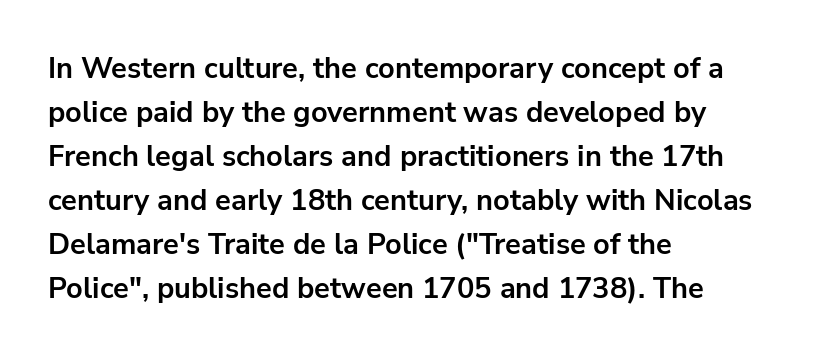
Q: Is the text bold? A: Yes.
Q: Is the text italic (slanted)? A: No, it is upright.
Q: Is the typeface a serif or a sans-serif typeface? A: Sans-serif.
Q: Is the text underlined? A: No.
Q: How is the paragraph aligned? A: Left-aligned.
Q: Is the spacing between letters normal or unusually wide? A: Normal.
Q: Is the spacing between lines tight, normal or loose? A: Normal.
Q: Width (condensed, normal, or wide)? A: Normal.
Q: Stroke contrast? A: Low.
Q: x-height? A: Medium.
Q: Monospaced? A: No.
